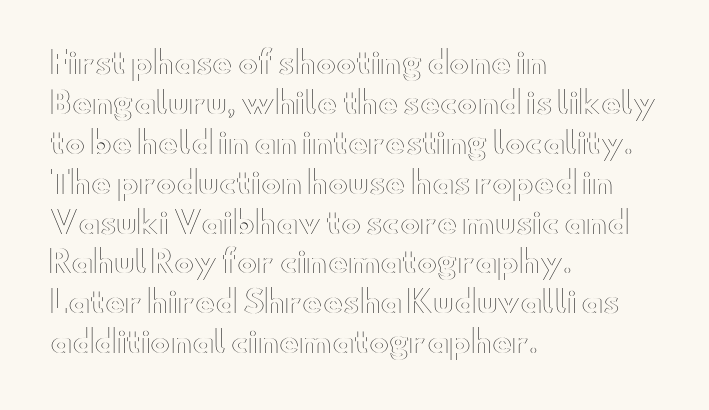
This sample uses an upright cut, with every glyph sitting square on the baseline. Summary of vertical rhythm: regular, with standard interline spacing. One-word summary of the alignment: left. This sample has the flowing, uneven cadence of proportional lettering. The rendering keeps characters at their native spacing. A clean baseline with only descenders dipping below it.
